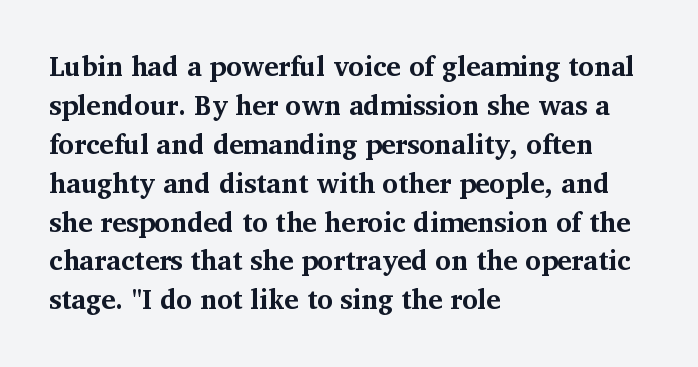
Q: Is the text bold? A: Yes.
Q: Is the text italic (slanted)? A: No, it is upright.
Q: Is the text underlined? A: No.
Q: How is the paragraph aligned? A: Left-aligned.
Q: Is the spacing between letters normal or unusually wide? A: Normal.
Q: Is the spacing between lines tight, normal or loose? A: Normal.
